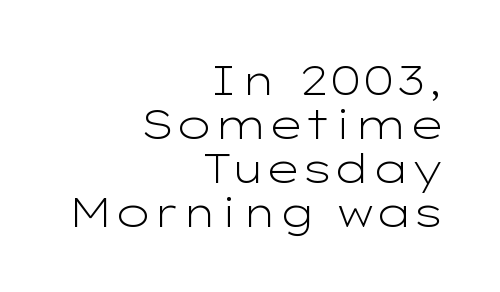
{"serif": "no", "italic": "no", "bold": "no", "weight": "light", "width": "wide", "stroke_contrast": "low", "x_height": "medium", "monospaced": "no", "underline": "no", "align": "right", "line_spacing": "tight", "line_spacing_ratio": 1.1, "letter_spacing": "normal", "letter_spacing_em": 0.0, "glyph_px": 40}
